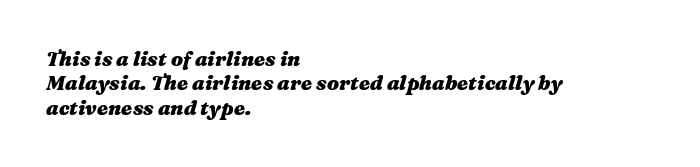
Look at the stroke-to-counter ratio: heavy, a bold. Reading down the block, your eye returns to a fixed left position each line. Is the type slanted? Yes — the strokes lean at a clear angle. The glyphs are unaccompanied by any horizontal stroke below them. Nothing unusual about the tracking: characters are spaced as the font intends.
